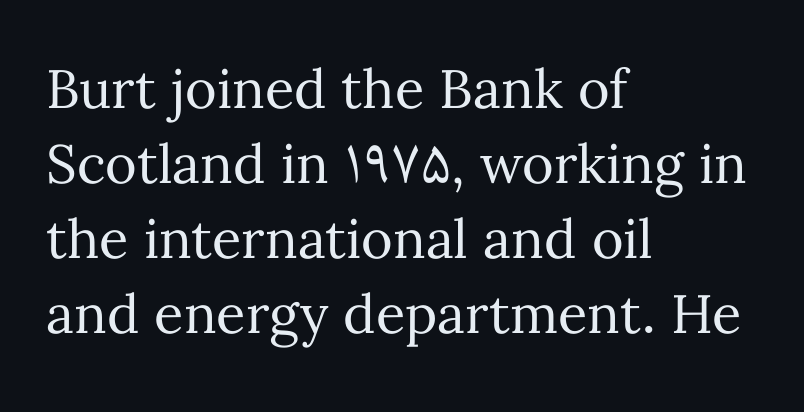
The image shows 54 px regular-weight type, upright; set left-aligned, normal line spacing (1.39x), normal letter spacing, not underlined; medium stroke contrast and a medium x-height.
